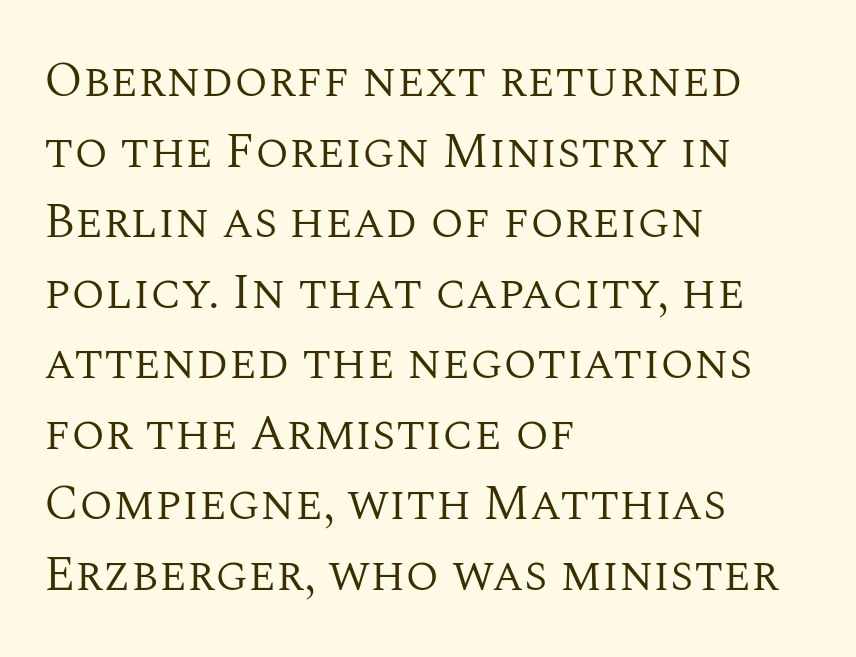
Q: Is the text bold? A: No.
Q: Is the text italic (slanted)? A: No, it is upright.
Q: Is the typeface a serif or a sans-serif typeface? A: Serif.
Q: Is the text underlined? A: No.
Q: How is the paragraph aligned? A: Left-aligned.
Q: Is the spacing between letters normal or unusually wide? A: Normal.
Q: Is the spacing between lines tight, normal or loose? A: Normal.
Q: Width (condensed, normal, or wide)? A: Normal.
Q: Stroke contrast? A: Medium.
Q: x-height? A: Large.
Q: Monospaced? A: No.
